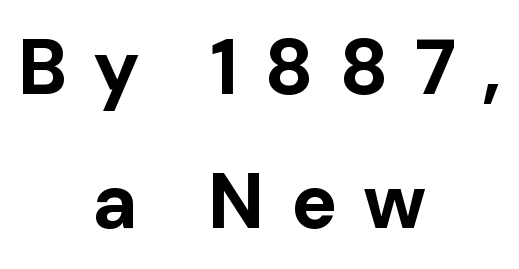
The image shows 77 px bold sans-serif type, upright; set centered, line spacing 1.74x, unusually wide letter spacing (+0.34 em), not underlined; low stroke contrast and a medium x-height.
